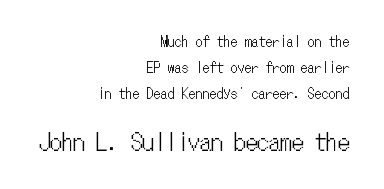
{"italic": "no", "underline": "no", "align": "right", "line_spacing_ratio": 1.85, "letter_spacing": "normal", "letter_spacing_em": 0.0, "larger_block": "second", "size_ratio": 1.64, "glyph_px": 23}
